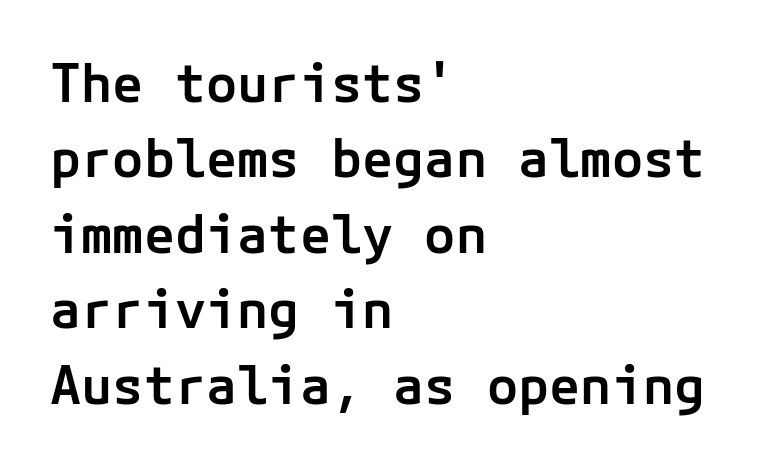
Q: Is the text bold? A: Semi-bold.
Q: Is the text italic (slanted)? A: No, it is upright.
Q: Is the typeface a serif or a sans-serif typeface? A: Sans-serif.
Q: Is the text underlined? A: No.
Q: How is the paragraph aligned? A: Left-aligned.
Q: Is the spacing between letters normal or unusually wide? A: Normal.
Q: Is the spacing between lines tight, normal or loose? A: Normal.
Q: Width (condensed, normal, or wide)? A: Normal.
Q: Stroke contrast? A: Low.
Q: x-height? A: Medium.
